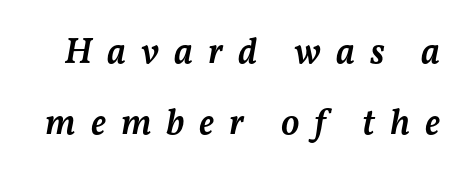
The image shows 37 px semibold type, italic (leaning right); set loose line spacing (1.91x), unusually wide letter spacing (+0.4 em), not underlined; medium stroke contrast and a medium x-height.
